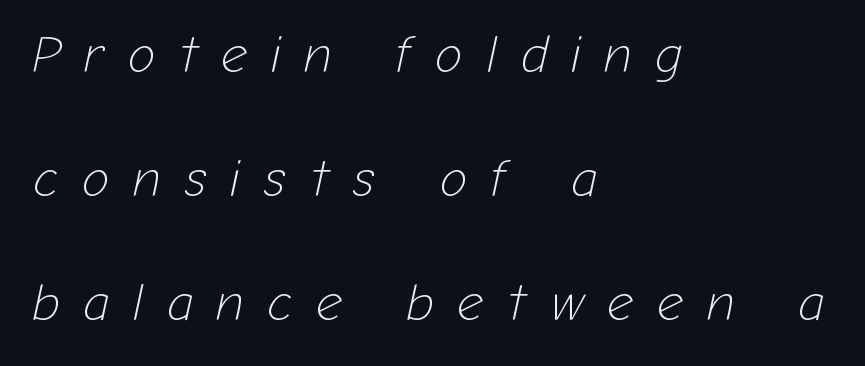
The image shows 52 px light type, italic (leaning right); set left-aligned, loose line spacing (2.38x), unusually wide letter spacing (+0.45 em), not underlined; low stroke contrast and a medium x-height.
